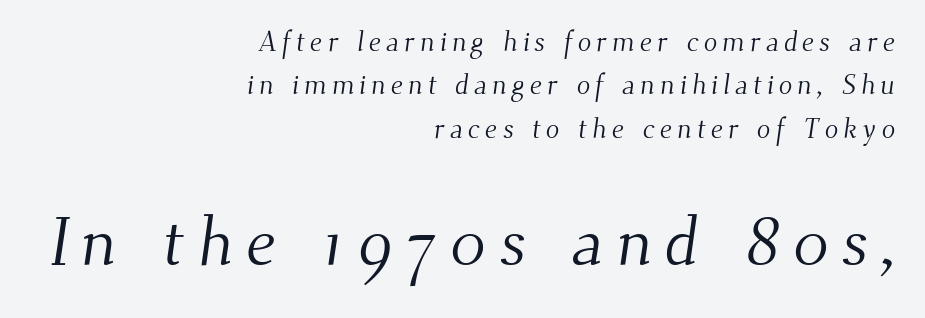
The letters advance in unequal steps, a hallmark of proportional type. The area under the type is left untouched. The typeface has the unassuming heft of standard copy or less. Serifs: yes, visible at the terminals of the letterforms.
